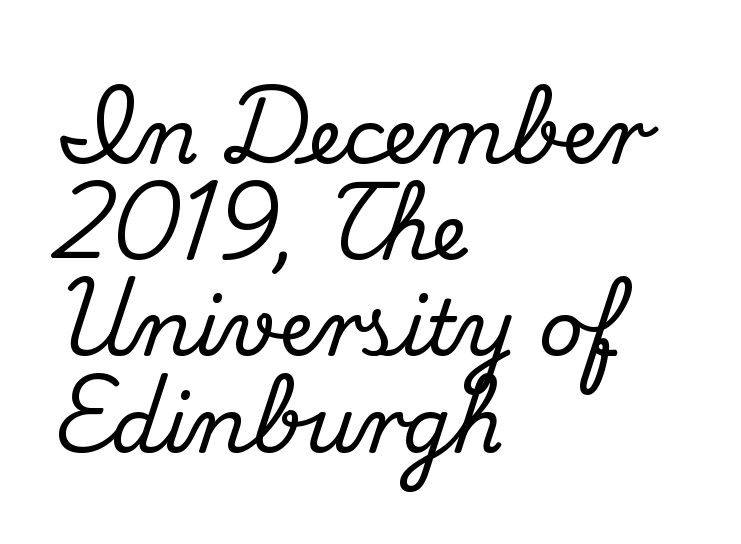
The image shows 77 px serif type; set left-aligned, normal line spacing (1.25x), normal letter spacing, not underlined; medium stroke contrast and a small x-height.
